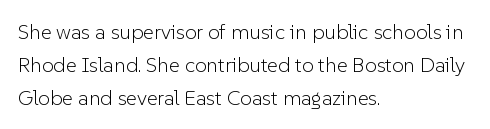
Q: Is the text bold? A: No.
Q: Is the text italic (slanted)? A: No, it is upright.
Q: Is the text underlined? A: No.
Q: How is the paragraph aligned? A: Left-aligned.
Q: Is the spacing between letters normal or unusually wide? A: Normal.
Q: Is the spacing between lines tight, normal or loose? A: Normal.
